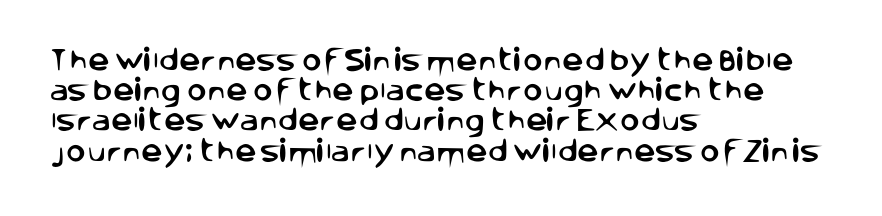
The image shows 24 px text type, upright; set left-aligned, normal line spacing (1.26x), normal letter spacing, not underlined.
